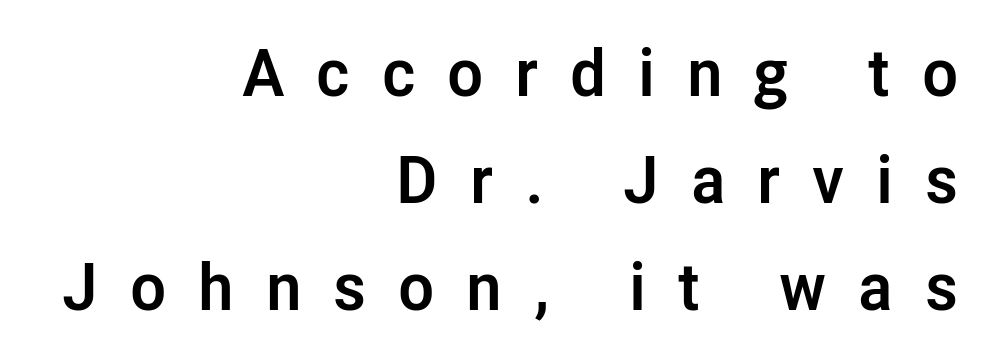
{"serif": "no", "italic": "no", "bold": "yes", "weight": "semibold", "width": "normal", "stroke_contrast": "low", "x_height": "medium", "monospaced": "no", "underline": "no", "align": "right", "line_spacing": "normal", "line_spacing_ratio": 1.62, "letter_spacing": "wide", "letter_spacing_em": 0.48, "glyph_px": 66}
